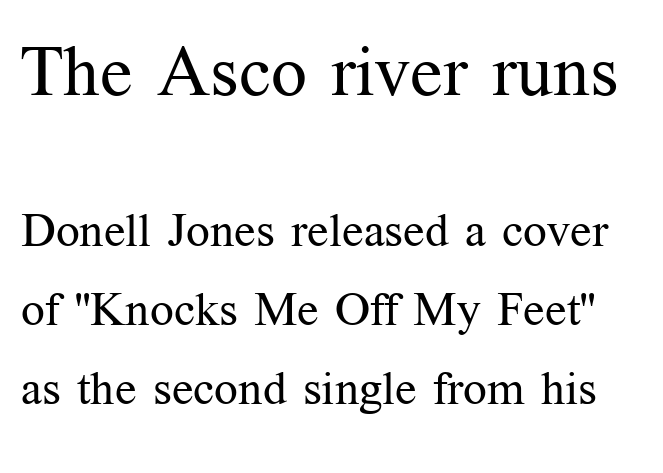
{"serif": "yes", "italic": "no", "bold": "no", "weight": "regular", "width": "normal", "stroke_contrast": "medium", "x_height": "medium", "monospaced": "no", "underline": "no", "line_spacing": "normal", "line_spacing_ratio": 1.68, "letter_spacing": "normal", "letter_spacing_em": 0.0, "larger_block": "first", "size_ratio": 1.51, "glyph_px": 71}
